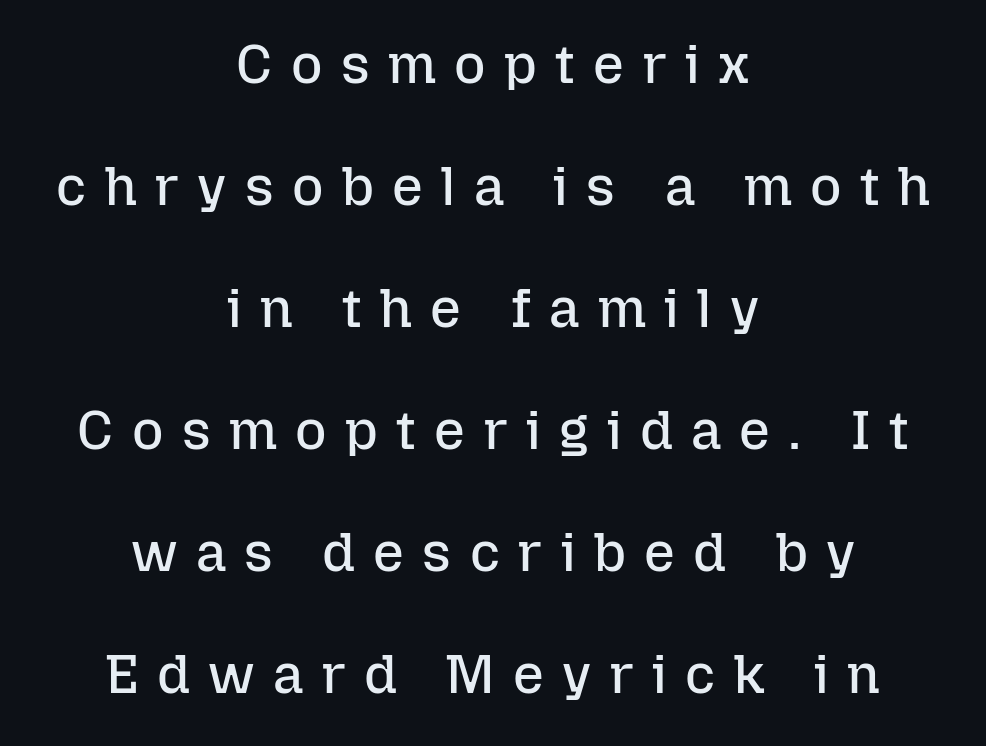
Substantial extra tracking has been applied to these lines. The letters advance in unequal steps, a hallmark of proportional type. A clean baseline with only descenders dipping below it. The space between consecutive lines is lavish. The compositor balanced each line on the midline. Rendered with straight, roman letterforms.
